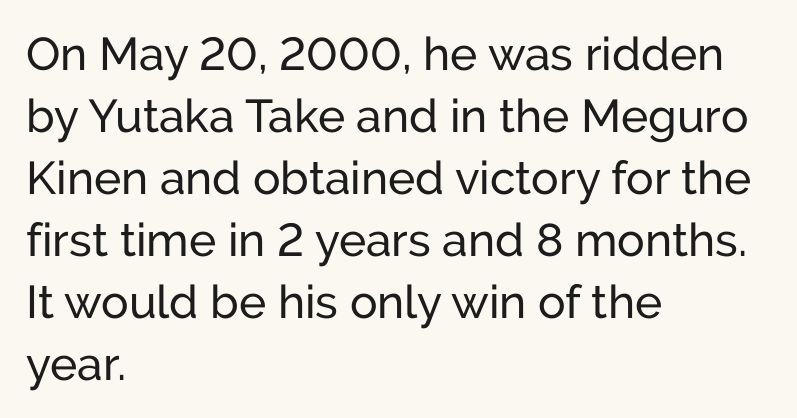
Q: Is the text bold? A: No.
Q: Is the text italic (slanted)? A: No, it is upright.
Q: Is the typeface a serif or a sans-serif typeface? A: Sans-serif.
Q: Is the text underlined? A: No.
Q: How is the paragraph aligned? A: Left-aligned.
Q: Is the spacing between letters normal or unusually wide? A: Normal.
Q: Is the spacing between lines tight, normal or loose? A: Normal.
Q: Width (condensed, normal, or wide)? A: Normal.
Q: Stroke contrast? A: Low.
Q: x-height? A: Medium.
Q: Monospaced? A: No.
